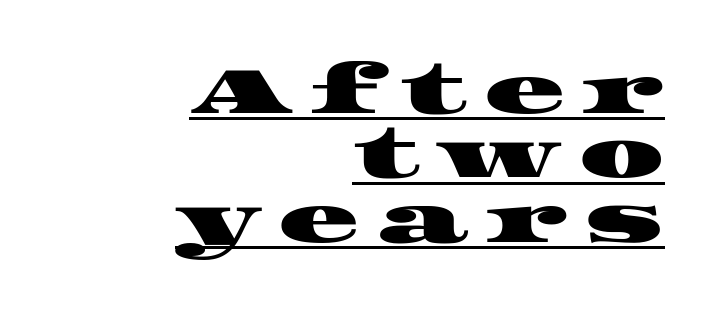
{"serif": "yes", "width": "wide", "stroke_contrast": "high", "x_height": "large", "monospaced": "no", "underline": "yes", "align": "right", "line_spacing": "tight", "line_spacing_ratio": 0.96, "letter_spacing": "wide", "letter_spacing_em": 0.25, "glyph_px": 67}
